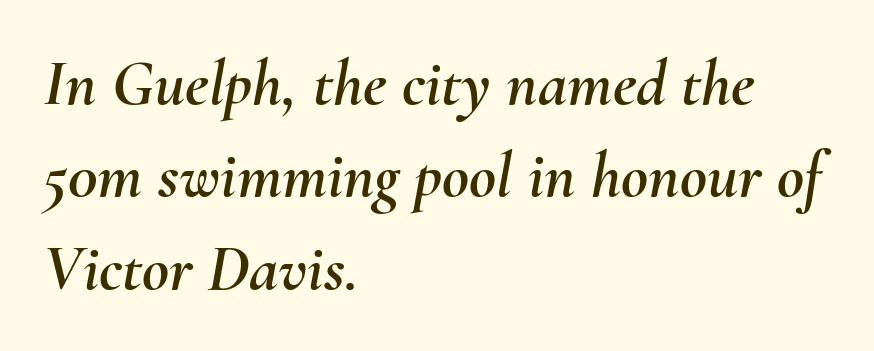
{"italic": "yes", "lean": "right", "slant_degrees": 10, "width": "normal", "stroke_contrast": "medium", "x_height": "small", "monospaced": "no", "underline": "no", "align": "left", "line_spacing": "normal", "line_spacing_ratio": 1.4, "letter_spacing": "normal", "letter_spacing_em": 0.0, "glyph_px": 66}
